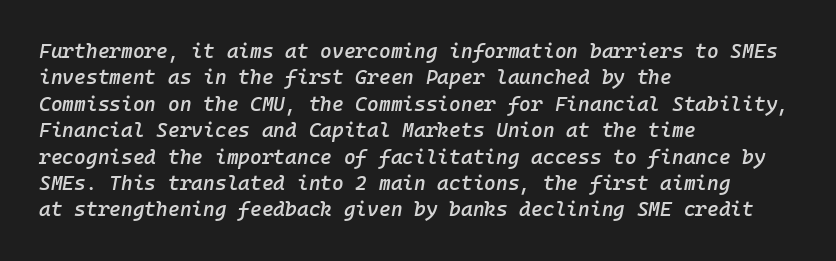
The image shows 20 px text type, italic (leaning right); set left-aligned, normal line spacing (1.32x), normal letter spacing, not underlined.
